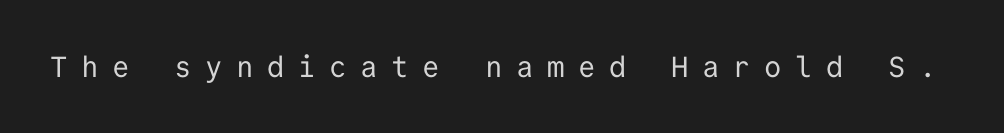
The image shows 29 px regular-weight sans-serif type, upright, monospaced; set unusually wide letter spacing (+0.47 em), not underlined; low stroke contrast and a medium x-height.
